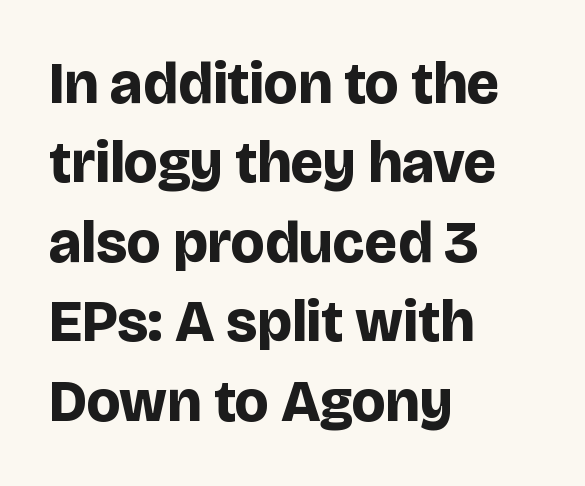
Q: Is the text bold? A: Yes.
Q: Is the text italic (slanted)? A: No, it is upright.
Q: Is the typeface a serif or a sans-serif typeface? A: Sans-serif.
Q: Is the text underlined? A: No.
Q: How is the paragraph aligned? A: Left-aligned.
Q: Is the spacing between letters normal or unusually wide? A: Normal.
Q: Is the spacing between lines tight, normal or loose? A: Normal.
Q: Width (condensed, normal, or wide)? A: Normal.
Q: Stroke contrast? A: Low.
Q: x-height? A: Large.
Q: Monospaced? A: No.
